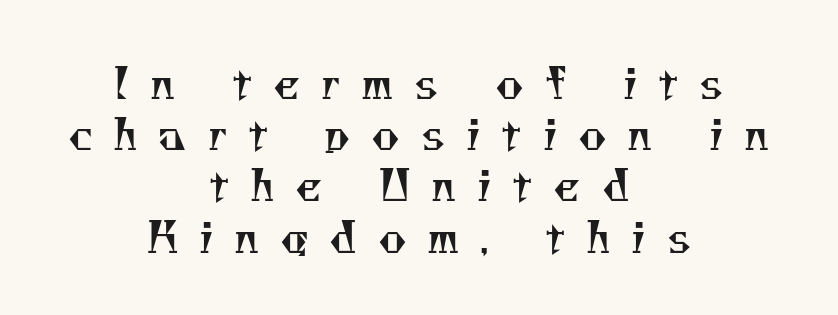
Letters rest on an invisible, unmarked baseline. You could only call the tracking loose — the letters float apart. Layout note: lines centered. A serif font was chosen for this passage.
